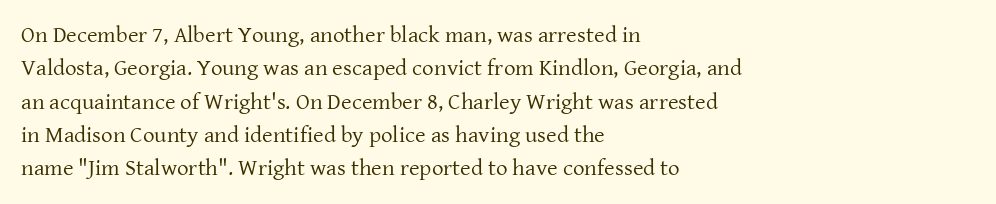
Q: Is the text bold? A: No.
Q: Is the text italic (slanted)? A: No, it is upright.
Q: Is the text underlined? A: No.
Q: How is the paragraph aligned? A: Left-aligned.
Q: Is the spacing between letters normal or unusually wide? A: Normal.
Q: Is the spacing between lines tight, normal or loose? A: Normal.
